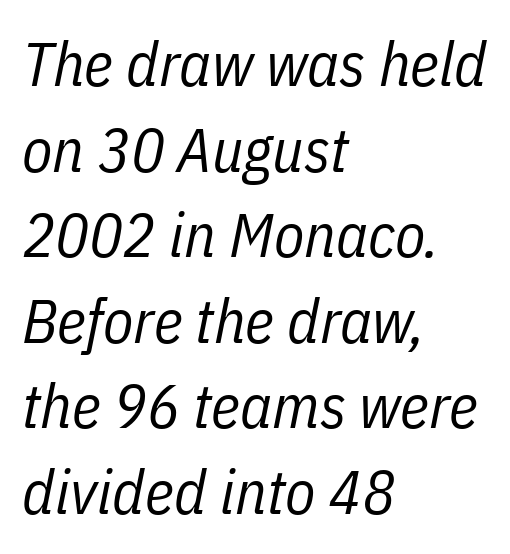
The passage shown is typed in a proportional face where columns would drift. No extra ink here — the face is not bold. Letter spacing: default. The passage shown is not underscored anywhere.
